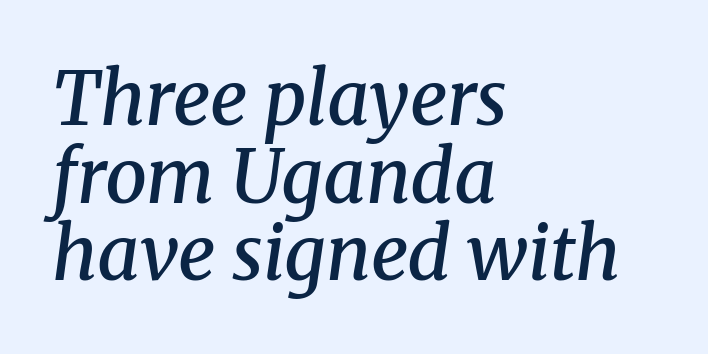
Q: Is the text bold? A: Semi-bold.
Q: Is the text italic (slanted)? A: Yes, it leans right by about 8 degrees.
Q: Is the typeface a serif or a sans-serif typeface? A: Serif.
Q: Is the text underlined? A: No.
Q: How is the paragraph aligned? A: Left-aligned.
Q: Is the spacing between letters normal or unusually wide? A: Normal.
Q: Is the spacing between lines tight, normal or loose? A: Tight.
Q: Width (condensed, normal, or wide)? A: Normal.
Q: Stroke contrast? A: Medium.
Q: x-height? A: Medium.
Q: Monospaced? A: No.
